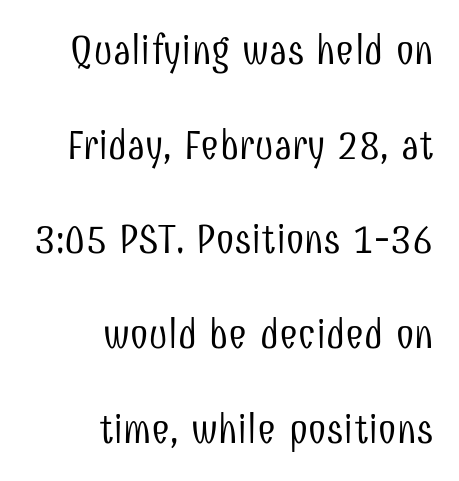
The image shows 41 px light, condensed sans-serif type, upright; set right-aligned, loose line spacing (2.31x), normal letter spacing, not underlined; low stroke contrast and a medium x-height.
